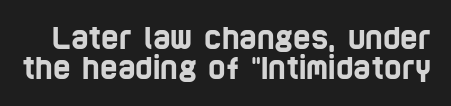
{"serif": "no", "width": "condensed", "stroke_contrast": "low", "x_height": "large", "monospaced": "no", "underline": "no", "line_spacing": "tight", "line_spacing_ratio": 0.99, "letter_spacing": "normal", "letter_spacing_em": 0.0, "glyph_px": 30}
